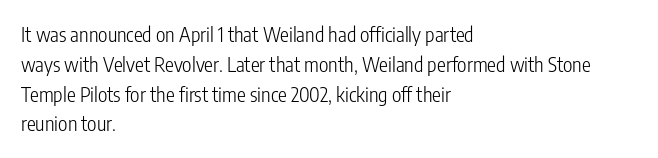
Rule under the text: the space is simply empty. Upright lettering throughout. This rendering leaves character spacing at its baseline value. If you drew a ruler down the left edge, every line would touch it. Is there much room between lines? A standard amount, neither cramped nor airy. This reads as an unemphasized weight, regular at the heaviest.
